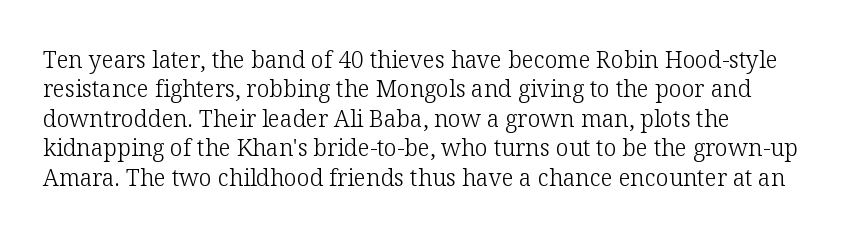
It's the straight-up-and-down kind of type. The face used here is rendered with its standard letterfit. The setting favours the left margin, as ordinary paragraphs usually do. This is not heavy type; no bold has been used. Interline gaps are of average width in this sample.
